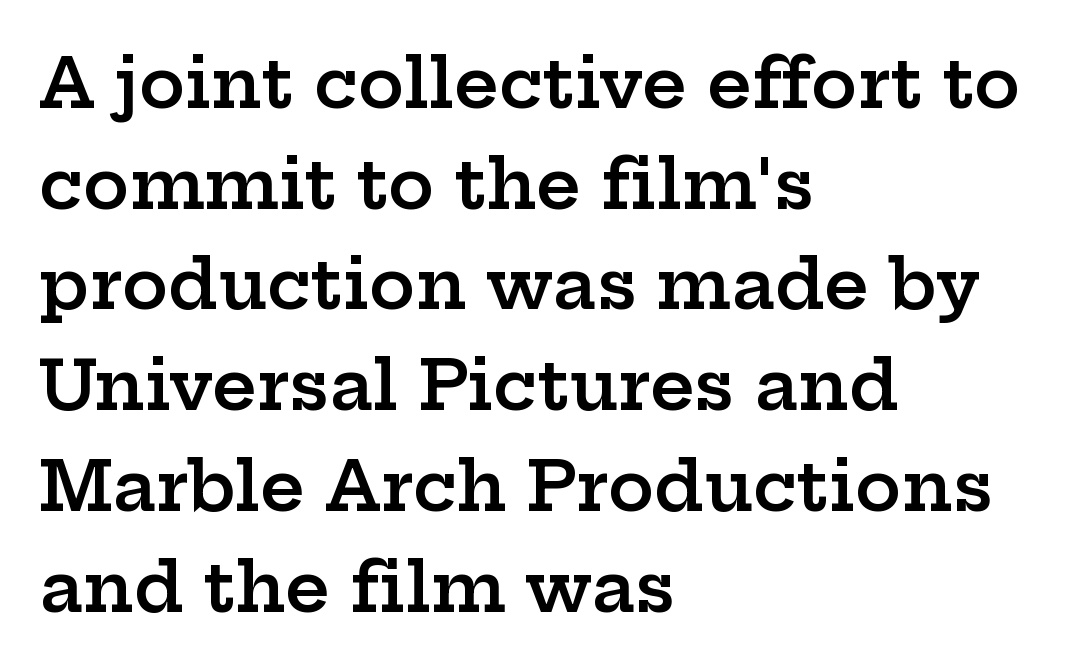
{"serif": "yes", "italic": "no", "bold": "semi", "weight": "semibold", "width": "wide", "stroke_contrast": "low", "x_height": "medium", "monospaced": "no", "underline": "no", "align": "left", "line_spacing": "normal", "line_spacing_ratio": 1.46, "letter_spacing": "normal", "letter_spacing_em": 0.0, "glyph_px": 69}
